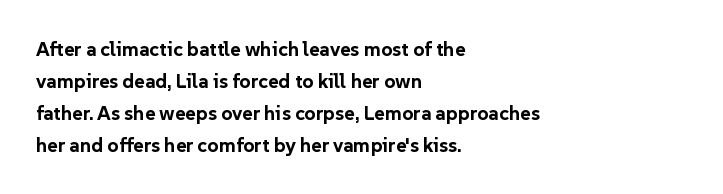
The image shows 20 px bold type, upright; set left-aligned, normal line spacing (1.6x), normal letter spacing, not underlined.
